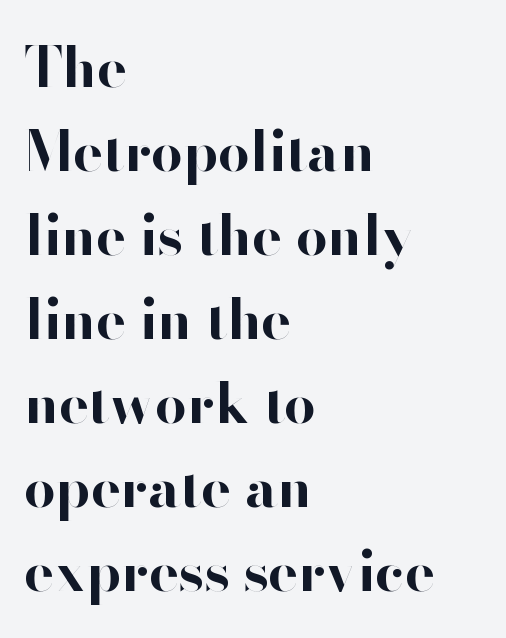
The image shows 56 px bold sans-serif type, upright; set left-aligned, normal line spacing (1.5x), normal letter spacing, not underlined; high stroke contrast and a small x-height.
